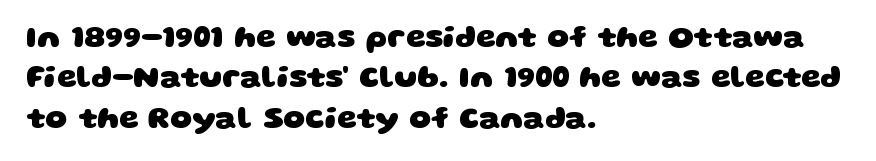
The image shows 31 px heavy, wide sans-serif type; set left-aligned, normal line spacing (1.3x), normal letter spacing, not underlined; low stroke contrast and a large x-height.
